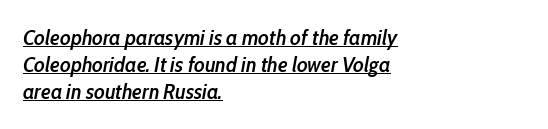
{"italic": "yes", "lean": "right", "slant_degrees": 10, "bold": "semi", "underline": "yes", "align": "left", "line_spacing_ratio": 1.23, "letter_spacing": "normal", "letter_spacing_em": 0.0, "glyph_px": 22}
